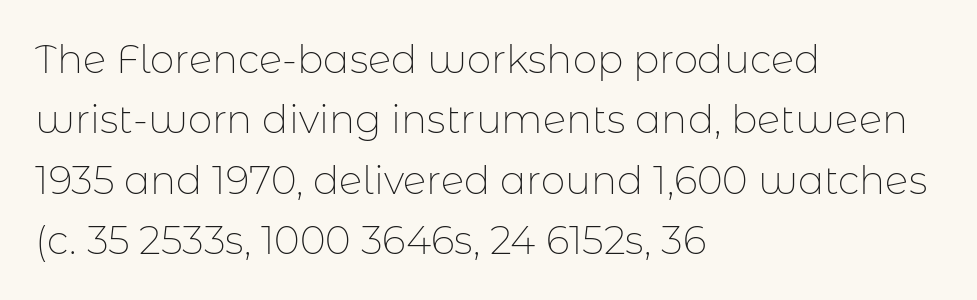
{"serif": "no", "italic": "no", "bold": "no", "weight": "thin", "width": "normal", "stroke_contrast": "low", "x_height": "medium", "monospaced": "no", "underline": "no", "align": "left", "line_spacing": "normal", "line_spacing_ratio": 1.55, "letter_spacing": "normal", "letter_spacing_em": 0.0, "glyph_px": 39}
